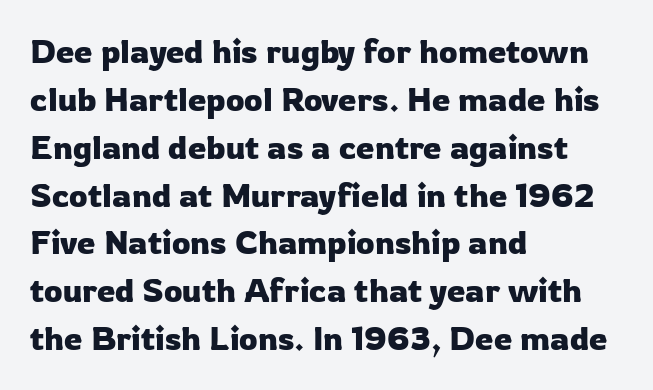
You could not count columns in this text — the font is proportionally spaced. The vertical gap from one line to the next is medium. Italic? Not at all — the glyphs are vertical. Serif or sans? Sans — the stroke terminals are bare. Underline: absent.
